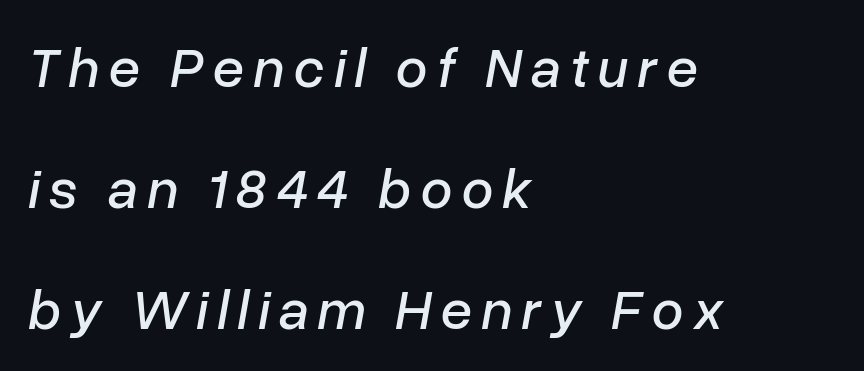
Q: Is the text italic (slanted)? A: Yes, it leans right by about 10 degrees.
Q: Is the text underlined? A: No.
Q: How is the paragraph aligned? A: Left-aligned.
Q: Is the spacing between lines tight, normal or loose? A: Loose.
Q: Width (condensed, normal, or wide)? A: Normal.
Q: Stroke contrast? A: Low.
Q: x-height? A: Medium.
Q: Monospaced? A: No.
